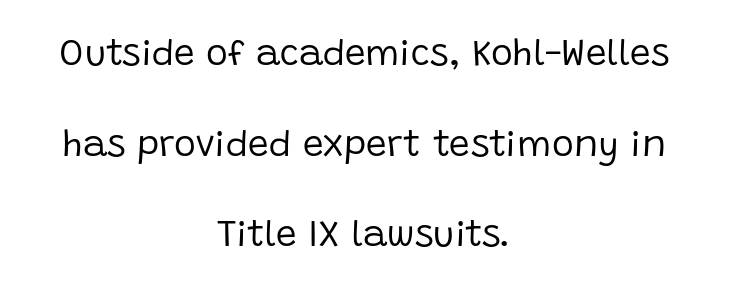
The image shows 37 px regular-weight sans-serif type, upright; set centered, loose line spacing (2.45x), normal letter spacing, not underlined; low stroke contrast and a large x-height.
